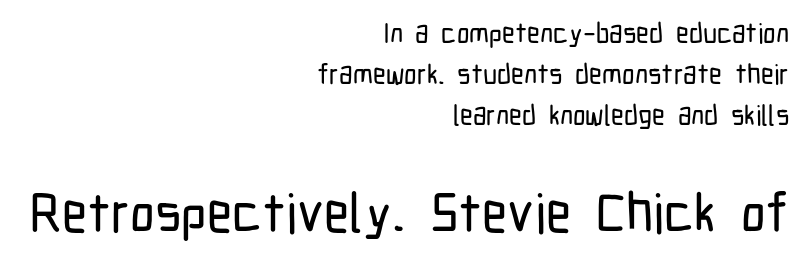
This rendering employs a face without finishing strokes, i.e., a sans-serif. Horizontally, the lines are justified to the trailing edge only. The tracking reads as untouched default to a designer's eye. The font's upright variant was chosen for this text. Note the varied advance widths — an 'i' is clearly narrower than an 'm'. Honestly, there is no underline to notice here at all.
